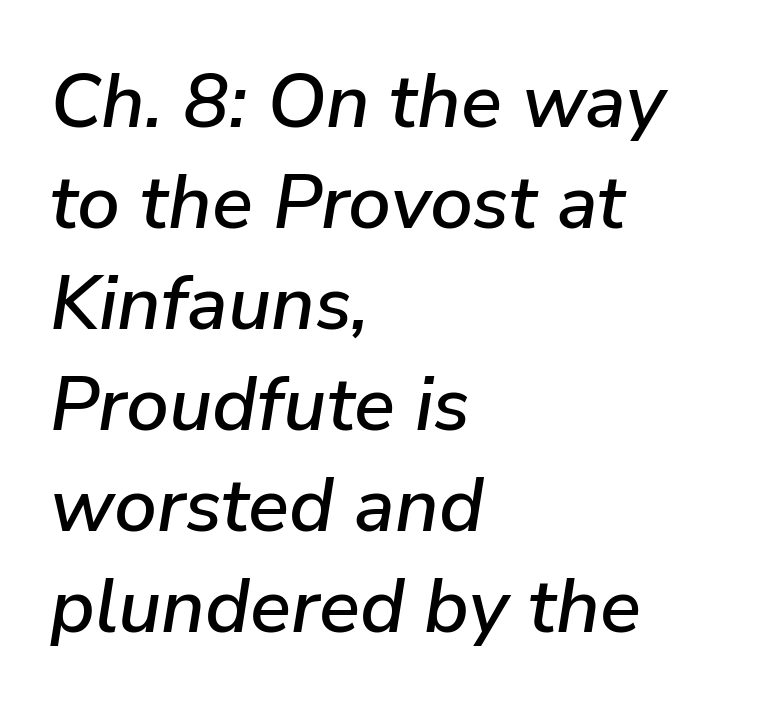
Q: Is the text italic (slanted)? A: Yes, it leans right by about 9 degrees.
Q: Is the text underlined? A: No.
Q: How is the paragraph aligned? A: Left-aligned.
Q: Is the spacing between letters normal or unusually wide? A: Normal.
Q: Is the spacing between lines tight, normal or loose? A: Normal.
Q: Width (condensed, normal, or wide)? A: Normal.
Q: Stroke contrast? A: Low.
Q: x-height? A: Medium.
Q: Monospaced? A: No.
